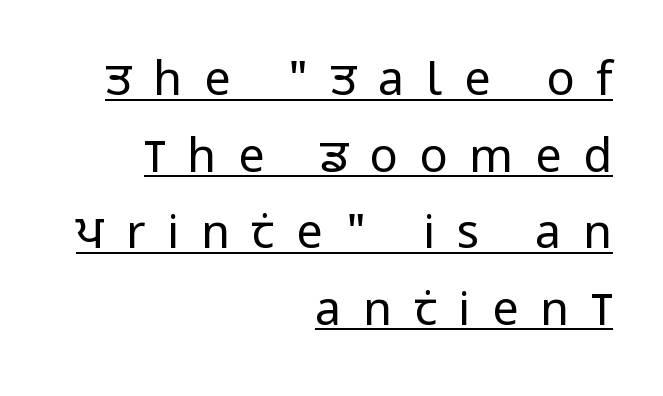
Caption: multi-line text, flush right, ragged left. The letters look calm and open, with moderate or lighter stems. The letterforms stand isolated, each surrounded by extra space. The leading is moderate, giving the passage an even texture. The letters stand upright; this is a roman face. Think of a printed novel: that variable character pitch is what you see here.
